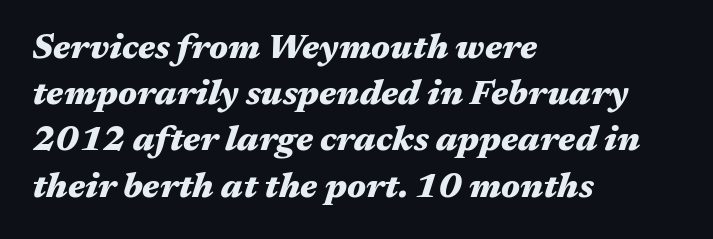
The image shows 35 px heavy, wide type, italic (leaning right); set left-aligned, normal line spacing (1.32x), normal letter spacing, not underlined; medium stroke contrast and a medium x-height.
